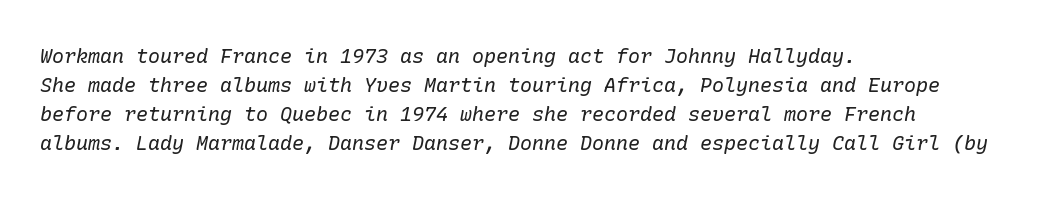
The zone under the glyphs is completely vacant. This rendering uses left alignment, leaving the right contour irregular. Tall strokes in this sample are angled rather than plumb. Weight: in the light-to-regular range.
